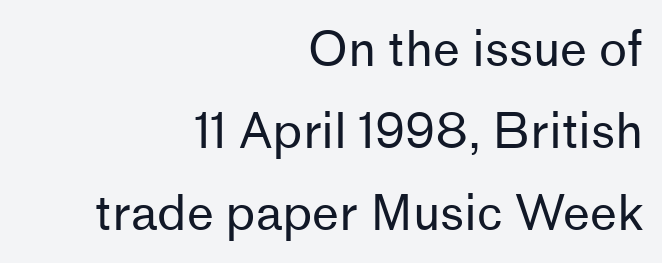
The image shows 48 px regular-weight sans-serif type, upright; set right-aligned, line spacing 1.71x, normal letter spacing, not underlined; low stroke contrast and a medium x-height.
